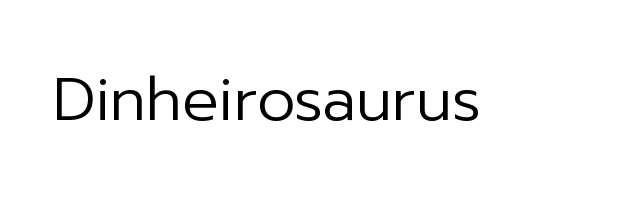
{"serif": "no", "italic": "no", "bold": "no", "weight": "regular", "width": "normal", "stroke_contrast": "low", "x_height": "medium", "monospaced": "no", "underline": "no", "letter_spacing": "normal", "letter_spacing_em": 0.0, "glyph_px": 61}
